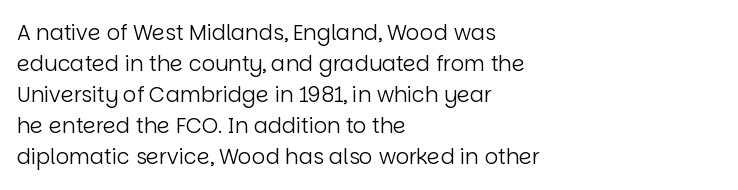
No chunkiness to these letters — they're not bold. The area under the type is left untouched. This rendering uses left alignment, leaving the right contour irregular. The font's upright variant was chosen for this text. Compared with typical body copy, the letter spacing here is the same.
